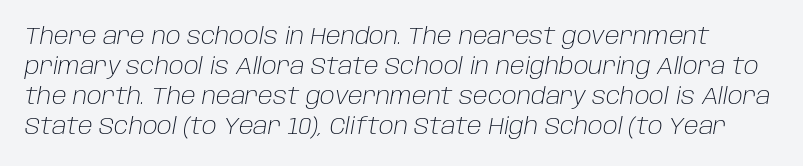
{"italic": "yes", "lean": "right", "slant_degrees": 10, "bold": "no", "underline": "no", "line_spacing": "normal", "line_spacing_ratio": 1.31, "letter_spacing": "normal", "letter_spacing_em": 0.0, "glyph_px": 23}
